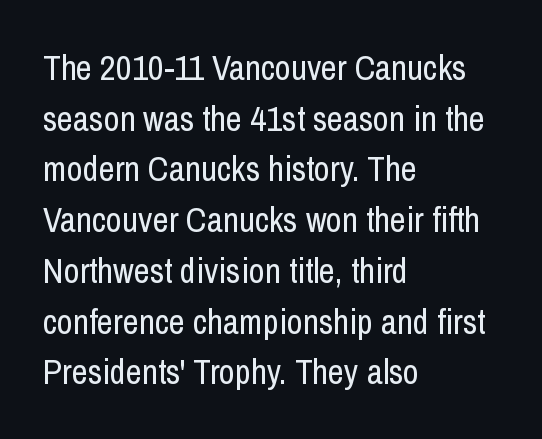
The glyphs are unaccompanied by any horizontal stroke below them. Nope, not italic — everything's standing straight. Regular leading. The face used here is proportionally spaced, like ordinary book or web type.
